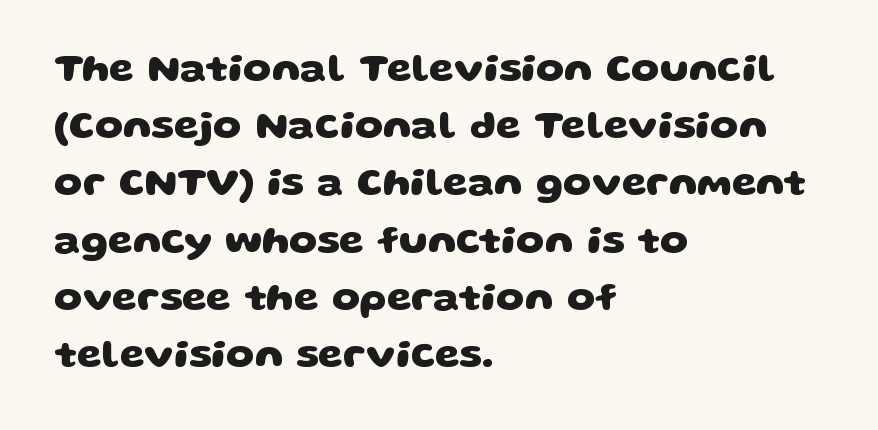
The image shows 40 px heavy, wide sans-serif type; set left-aligned, normal line spacing (1.43x), normal letter spacing, not underlined; low stroke contrast and a large x-height.
